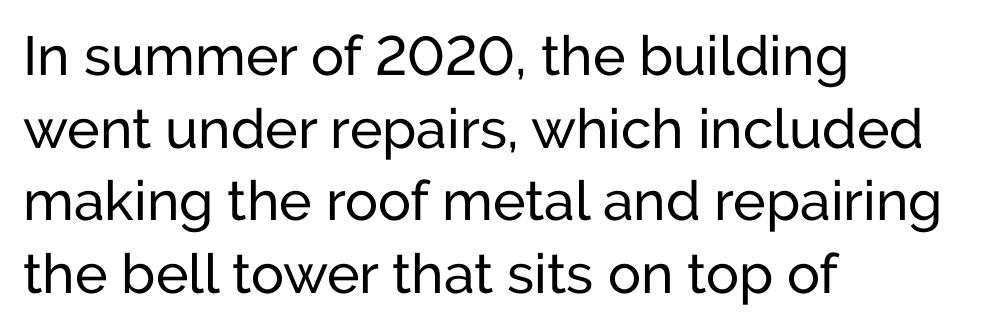
{"serif": "no", "italic": "no", "bold": "no", "weight": "regular", "width": "normal", "stroke_contrast": "low", "x_height": "medium", "monospaced": "no", "underline": "no", "align": "left", "line_spacing": "normal", "line_spacing_ratio": 1.32, "letter_spacing": "normal", "letter_spacing_em": 0.0, "glyph_px": 55}
